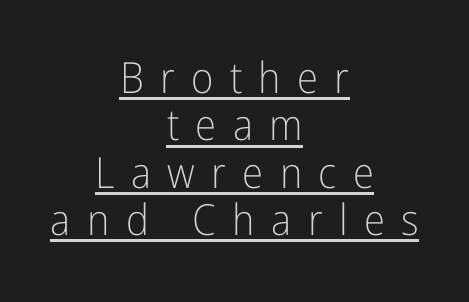
The image shows 43 px light, condensed sans-serif type, upright; set centered, tight line spacing (1.1x), unusually wide letter spacing (+0.38 em), underlined; low stroke contrast and a medium x-height.
